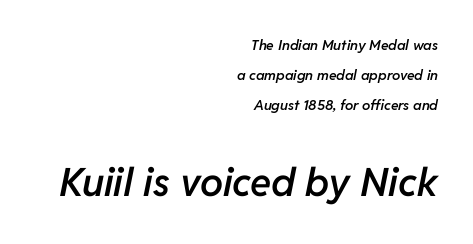
The image shows 39 px semibold type, italic (leaning right); set right-aligned, loose line spacing (2.15x), normal letter spacing, not underlined; the second (bottom) block is 2.79x larger; low stroke contrast and a medium x-height.
